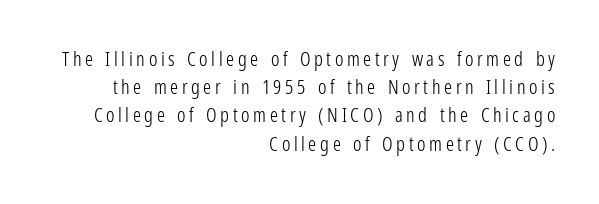
Q: Is the text bold? A: No.
Q: Is the text italic (slanted)? A: No, it is upright.
Q: Is the text underlined? A: No.
Q: How is the paragraph aligned? A: Right-aligned.
Q: Is the spacing between lines tight, normal or loose? A: Normal.
